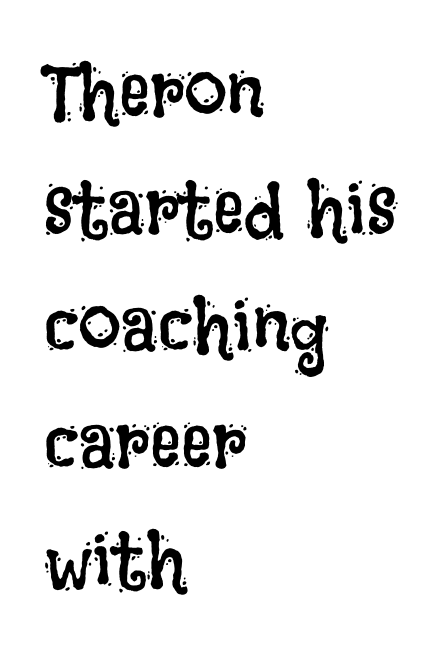
The image shows 77 px regular-weight, condensed type, upright; set left-aligned, normal line spacing (1.52x), normal letter spacing, not underlined; low stroke contrast and a large x-height.
